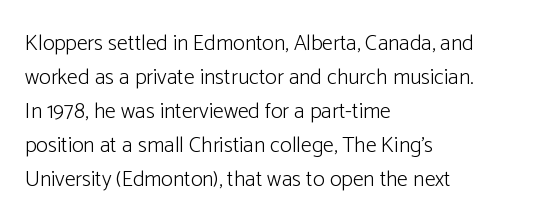
{"italic": "no", "bold": "no", "underline": "no", "align": "left", "line_spacing": "normal", "line_spacing_ratio": 1.54, "letter_spacing": "normal", "letter_spacing_em": 0.0, "glyph_px": 22}
